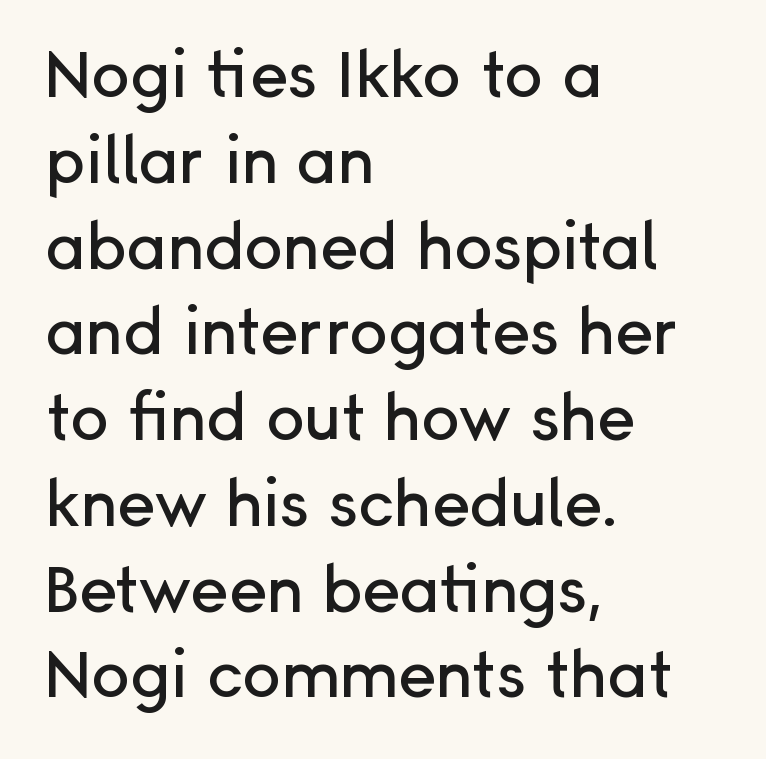
The image shows 64 px sans-serif type, upright; set left-aligned, normal line spacing (1.34x), normal letter spacing, not underlined; low stroke contrast and a medium x-height.
